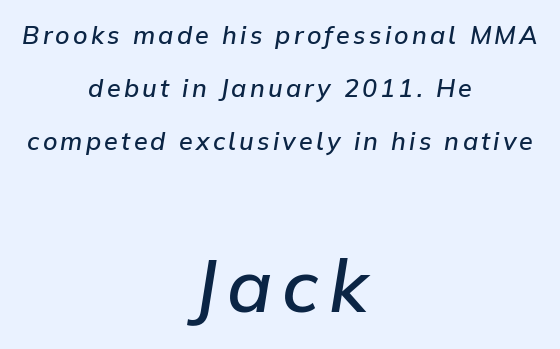
{"italic": "yes", "lean": "right", "slant_degrees": 9, "bold": "semi", "weight": "semibold", "width": "normal", "stroke_contrast": "low", "x_height": "medium", "monospaced": "no", "underline": "no", "align": "center", "line_spacing": "loose", "line_spacing_ratio": 2.13, "larger_block": "second", "size_ratio": 2.96, "glyph_px": 74}
